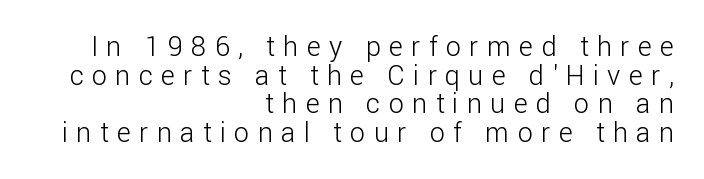
The image shows 27 px text type, upright; set right-aligned, tight line spacing (1.06x), unusually wide letter spacing (+0.31 em), not underlined.
